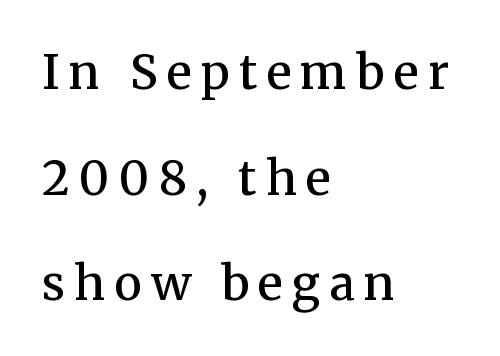
Horizontal bands of white between lines are thick stripes. In terms of letterform style, serifs are clearly present. Check the space under the baseline: it is left empty. Words appear elongated and porous because spacing is wide. Horizontally, the lines are justified to the leading edge only. Style check: upright.
